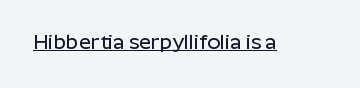
Students, note that the glyphs here touch the page at normal intervals. Does a line run under the words? Yes, clearly. Designer's note — italics off, roman on.
